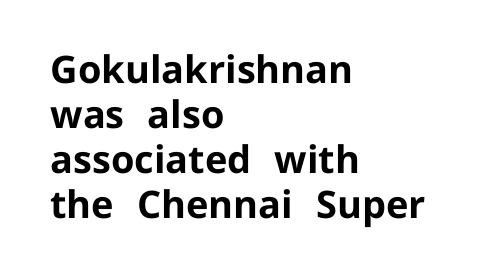
{"serif": "no", "italic": "no", "bold": "yes", "weight": "bold", "width": "normal", "stroke_contrast": "low", "x_height": "medium", "monospaced": "no", "underline": "no", "align": "left", "line_spacing_ratio": 1.18, "letter_spacing": "normal", "letter_spacing_em": 0.0, "glyph_px": 38}
